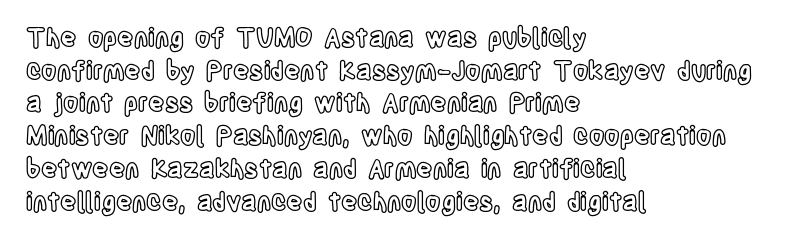
Q: Is the text italic (slanted)? A: No, it is upright.
Q: Is the text underlined? A: No.
Q: How is the paragraph aligned? A: Left-aligned.
Q: Is the spacing between letters normal or unusually wide? A: Normal.
Q: Is the spacing between lines tight, normal or loose? A: Normal.
